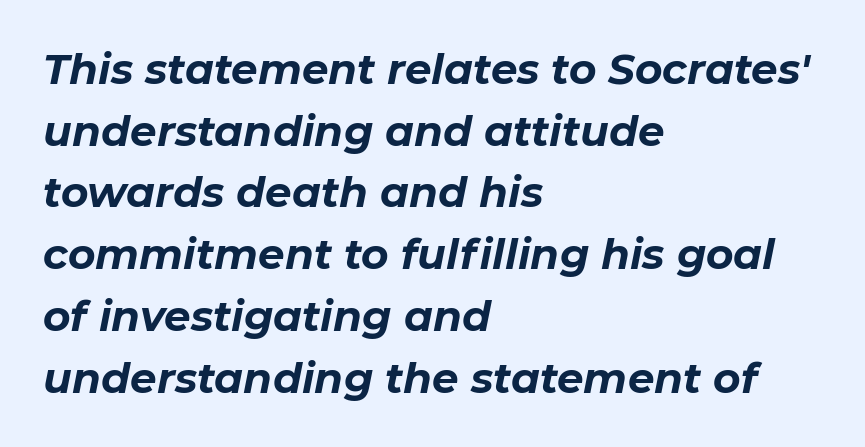
The image shows 42 px bold type, italic (leaning right); set left-aligned, normal line spacing (1.47x), normal letter spacing, not underlined; low stroke contrast and a medium x-height.
